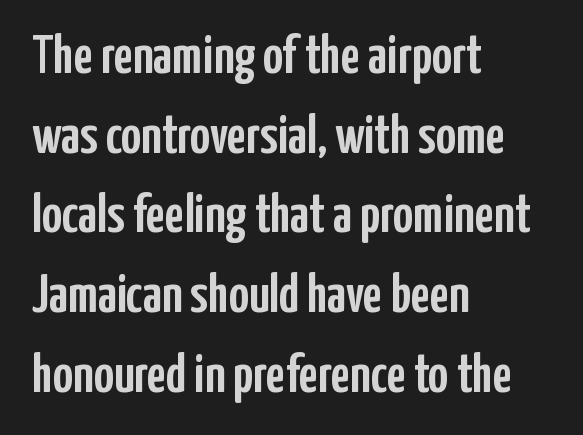
Q: Is the text italic (slanted)? A: No, it is upright.
Q: Is the typeface a serif or a sans-serif typeface? A: Sans-serif.
Q: Is the text underlined? A: No.
Q: How is the paragraph aligned? A: Left-aligned.
Q: Is the spacing between letters normal or unusually wide? A: Normal.
Q: Is the spacing between lines tight, normal or loose? A: Normal.
Q: Width (condensed, normal, or wide)? A: Condensed.
Q: Stroke contrast? A: Low.
Q: x-height? A: Medium.
Q: Monospaced? A: No.
